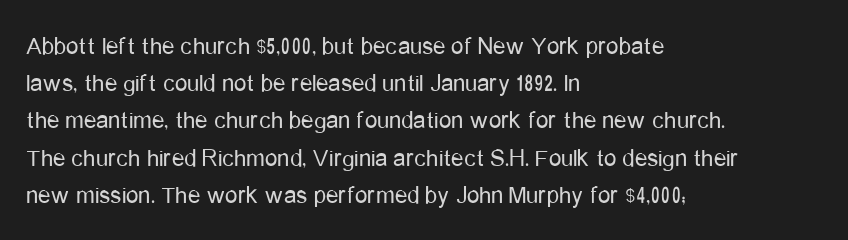
{"italic": "no", "bold": "no", "underline": "no", "align": "left", "line_spacing": "normal", "line_spacing_ratio": 1.49, "letter_spacing": "normal", "letter_spacing_em": 0.0, "glyph_px": 25}
